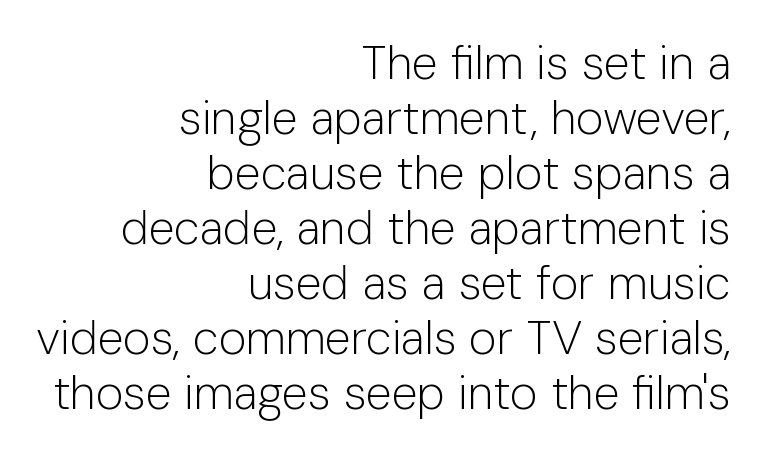
Q: Is the text bold? A: No.
Q: Is the text italic (slanted)? A: No, it is upright.
Q: Is the typeface a serif or a sans-serif typeface? A: Sans-serif.
Q: Is the text underlined? A: No.
Q: How is the paragraph aligned? A: Right-aligned.
Q: Is the spacing between letters normal or unusually wide? A: Normal.
Q: Width (condensed, normal, or wide)? A: Normal.
Q: Stroke contrast? A: Low.
Q: x-height? A: Medium.
Q: Monospaced? A: No.
